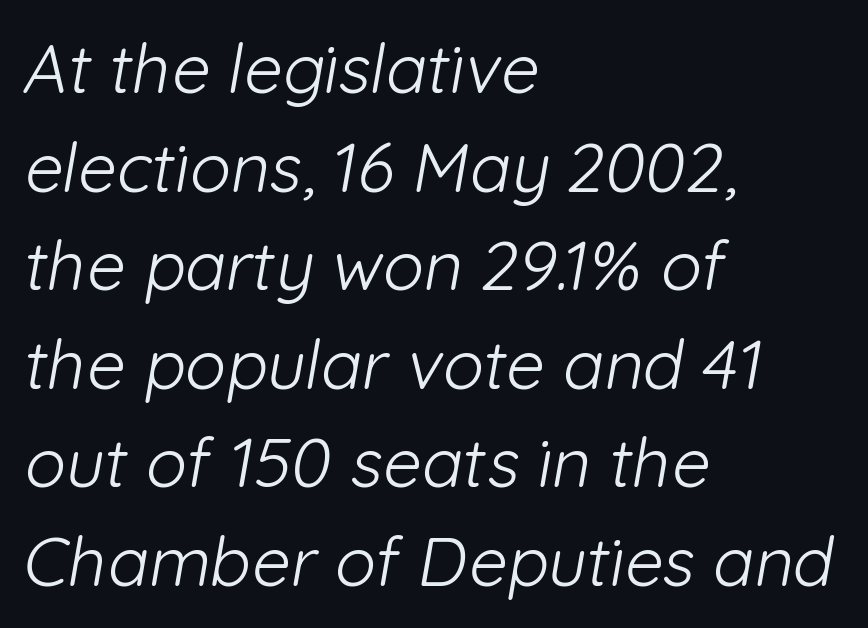
The image shows 68 px light sans-serif type; set left-aligned, normal line spacing (1.45x), normal letter spacing, not underlined; low stroke contrast and a medium x-height.
